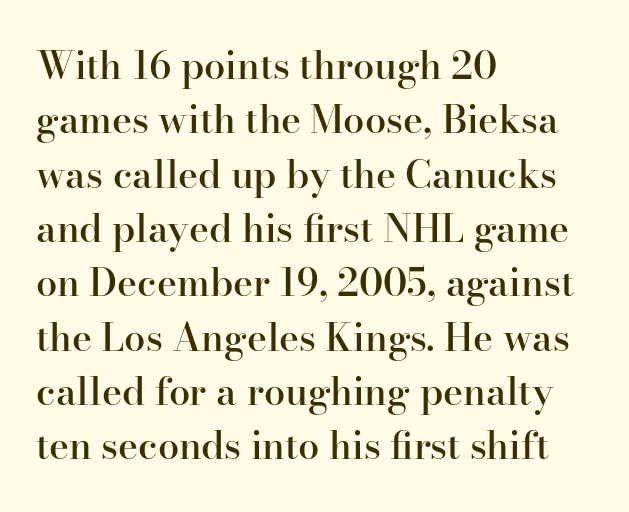
{"serif": "yes", "italic": "no", "bold": "semi", "weight": "semibold", "width": "normal", "stroke_contrast": "high", "x_height": "small", "monospaced": "no", "underline": "no", "align": "left", "line_spacing": "normal", "line_spacing_ratio": 1.43, "letter_spacing": "normal", "letter_spacing_em": 0.0, "glyph_px": 38}
